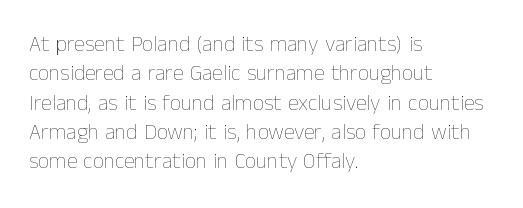
Q: Is the text bold? A: No.
Q: Is the text italic (slanted)? A: No, it is upright.
Q: Is the text underlined? A: No.
Q: How is the paragraph aligned? A: Left-aligned.
Q: Is the spacing between letters normal or unusually wide? A: Normal.
Q: Is the spacing between lines tight, normal or loose? A: Normal.
